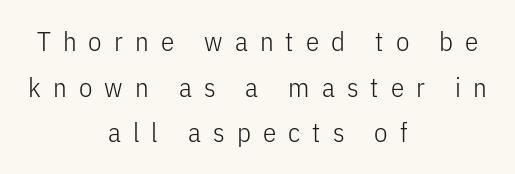
Q: Is the text bold? A: No.
Q: Is the text italic (slanted)? A: No, it is upright.
Q: Is the text underlined? A: No.
Q: How is the paragraph aligned? A: Centered.
Q: Is the spacing between letters normal or unusually wide? A: Unusually wide.
Q: Is the spacing between lines tight, normal or loose? A: Normal.
